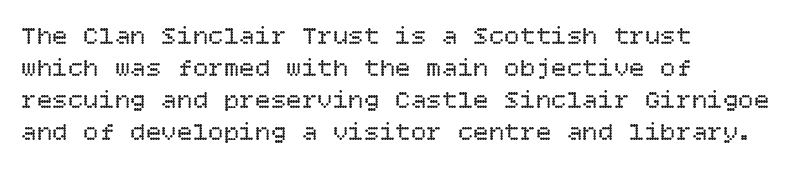
Q: Is the text bold? A: No.
Q: Is the text italic (slanted)? A: No, it is upright.
Q: Is the text underlined? A: No.
Q: How is the paragraph aligned? A: Left-aligned.
Q: Is the spacing between letters normal or unusually wide? A: Normal.
